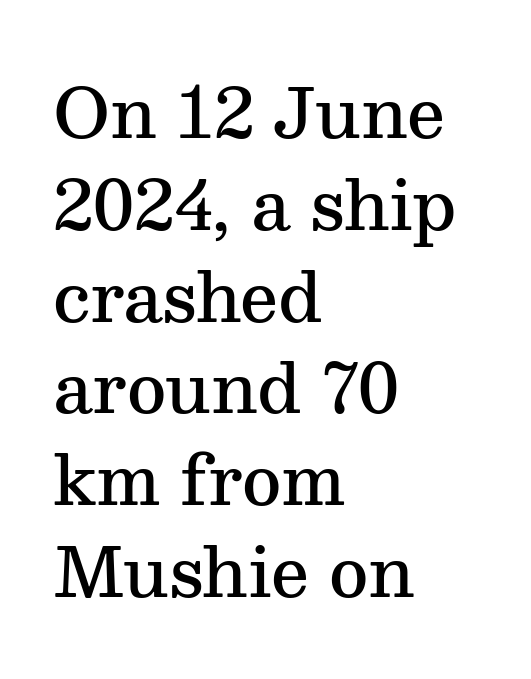
{"serif": "yes", "italic": "no", "bold": "semi", "weight": "semibold", "width": "normal", "stroke_contrast": "medium", "x_height": "medium", "monospaced": "no", "underline": "no", "align": "left", "line_spacing": "normal", "line_spacing_ratio": 1.35, "letter_spacing": "normal", "letter_spacing_em": 0.0, "glyph_px": 68}
